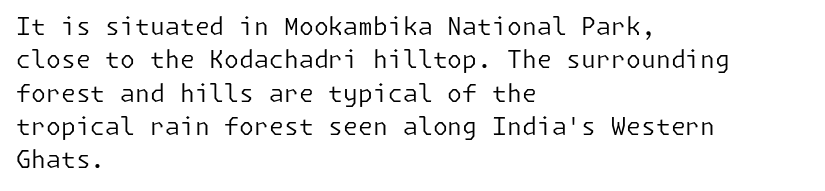
Q: Is the text bold? A: No.
Q: Is the text italic (slanted)? A: No, it is upright.
Q: Is the text underlined? A: No.
Q: How is the paragraph aligned? A: Left-aligned.
Q: Is the spacing between letters normal or unusually wide? A: Normal.
Q: Is the spacing between lines tight, normal or loose? A: Normal.
